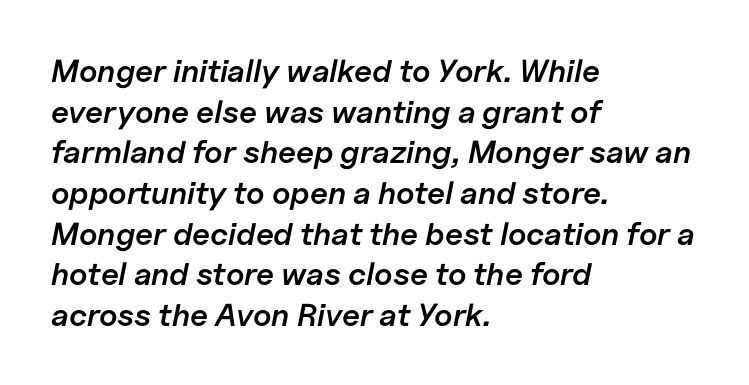
{"italic": "yes", "lean": "right", "slant_degrees": 11, "bold": "semi", "weight": "semibold", "width": "normal", "stroke_contrast": "low", "x_height": "medium", "monospaced": "no", "underline": "no", "align": "left", "line_spacing": "normal", "line_spacing_ratio": 1.27, "letter_spacing": "normal", "letter_spacing_em": 0.0, "glyph_px": 32}
